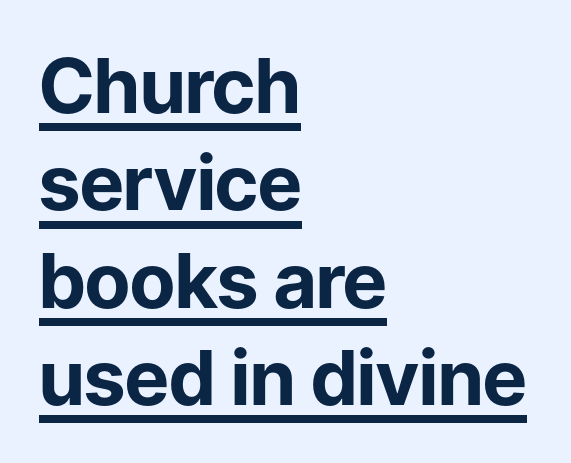
{"serif": "no", "italic": "no", "bold": "yes", "weight": "bold", "width": "normal", "stroke_contrast": "low", "x_height": "medium", "monospaced": "no", "underline": "yes", "align": "left", "line_spacing": "normal", "line_spacing_ratio": 1.28, "letter_spacing": "normal", "letter_spacing_em": 0.0, "glyph_px": 76}
